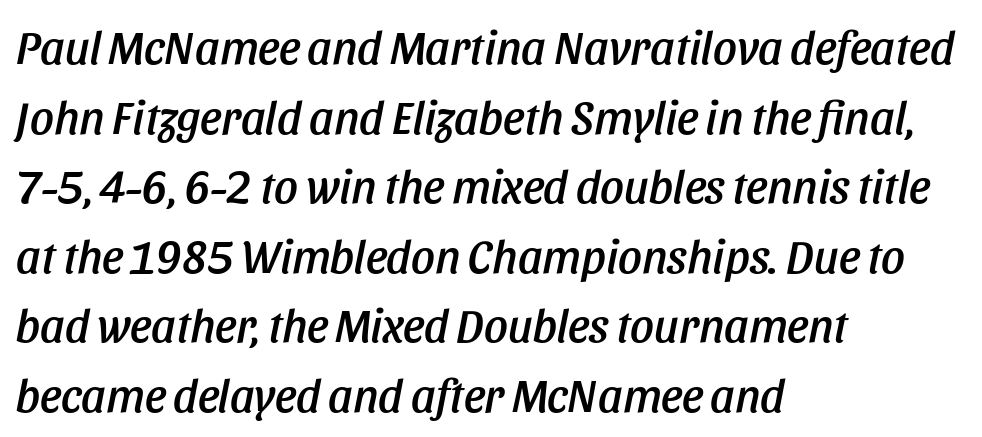
Q: Is the text italic (slanted)? A: Yes, it leans right by about 11 degrees.
Q: Is the text underlined? A: No.
Q: How is the paragraph aligned? A: Left-aligned.
Q: Is the spacing between letters normal or unusually wide? A: Normal.
Q: Is the spacing between lines tight, normal or loose? A: Normal.
Q: Width (condensed, normal, or wide)? A: Condensed.
Q: Stroke contrast? A: Low.
Q: x-height? A: Large.
Q: Monospaced? A: No.
